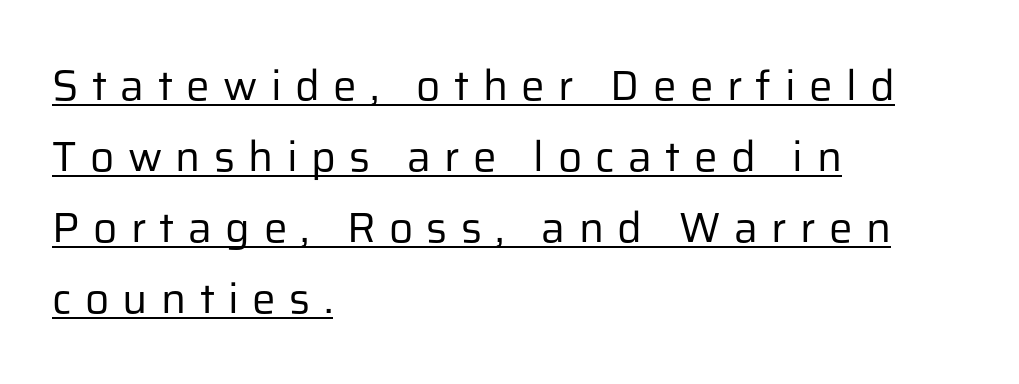
The image shows 42 px regular-weight sans-serif type, upright; set left-aligned, normal line spacing (1.69x), unusually wide letter spacing (+0.32 em), underlined; low stroke contrast and a medium x-height.
